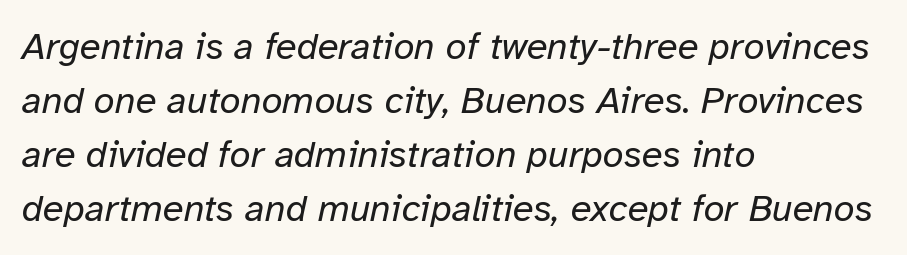
The lettering tilts uniformly, giving the passage an italic look. Is this a heavy cut? Hardly; it is regular or lighter. Glance below the letters and you will spot only blank space. The passage shown is typed in a proportional face where columns would drift.
